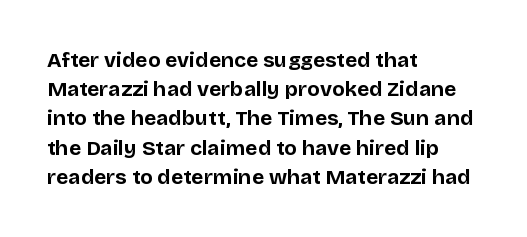
When letters stand straight like this, we call the style roman or upright. Line starts are locked; line ends wander. Quick note: underline off. Words appear dense and cohesive because spacing is normal. A normal amount of white space separates one row of letters from the next.
